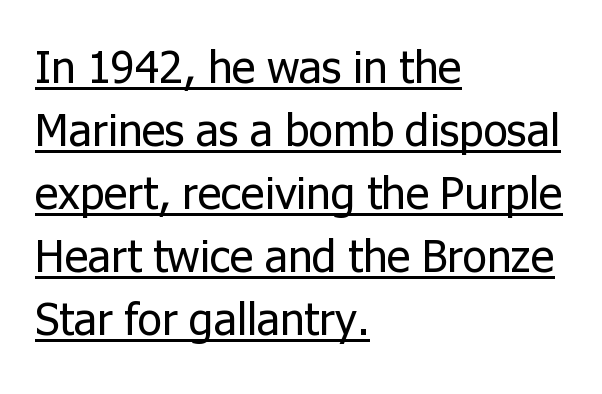
Observe the ordinary spacing: letters are neighbours, not strangers. The ragged edge is on the right, which tells us the setting is flush left. The passage shown is typed in a proportional face where columns would drift. Is there an underline? Yes — a line sits under the letters. Quick note: interline space is typical. Every stem runs plumb, perpendicular to the baseline.
